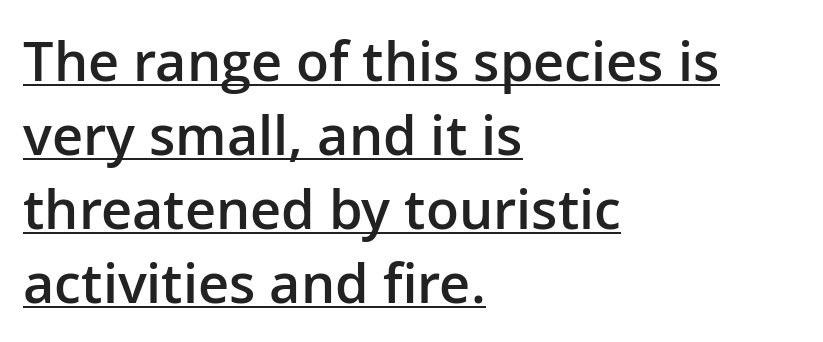
Q: Is the text bold? A: Semi-bold.
Q: Is the text italic (slanted)? A: No, it is upright.
Q: Is the typeface a serif or a sans-serif typeface? A: Sans-serif.
Q: Is the text underlined? A: Yes.
Q: How is the paragraph aligned? A: Left-aligned.
Q: Is the spacing between letters normal or unusually wide? A: Normal.
Q: Is the spacing between lines tight, normal or loose? A: Normal.
Q: Width (condensed, normal, or wide)? A: Normal.
Q: Stroke contrast? A: Low.
Q: x-height? A: Medium.
Q: Monospaced? A: No.
